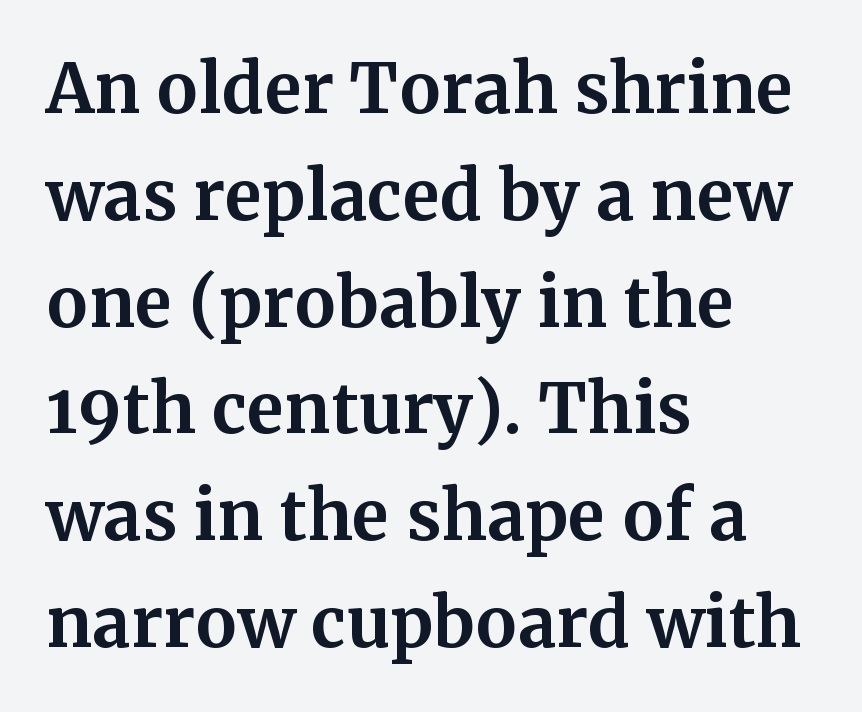
Successive baselines arrive at the customary interval. Alignment: flush left. Compared with typical body copy, the letter spacing here is the same. The words here are not underlined.
